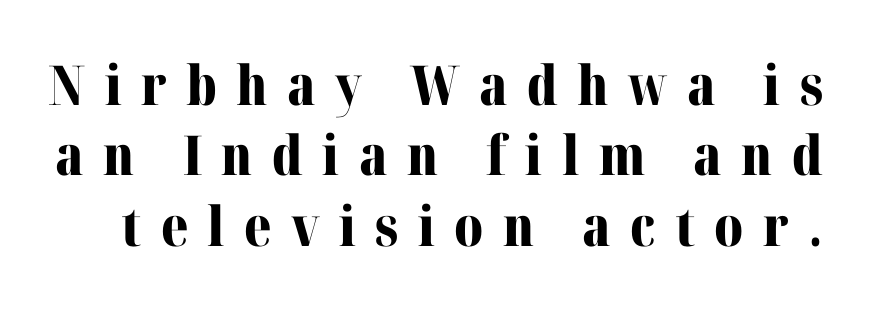
The passage shown has open, widely tracked lettering throughout. These lines sit exactly where default settings would place them. Italic: no, the glyphs are upright roman. Caption: bold face, heavy strokes. Letters rest on an invisible, unmarked baseline. Check where the strokes stop: tiny serifs finish them off.
